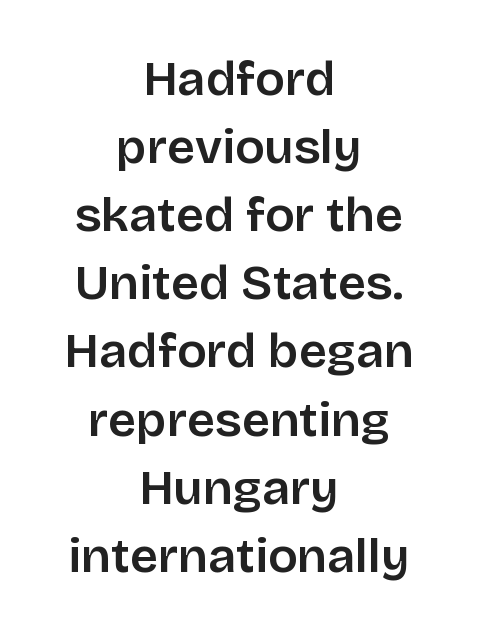
Q: Is the text italic (slanted)? A: No, it is upright.
Q: Is the typeface a serif or a sans-serif typeface? A: Sans-serif.
Q: Is the text underlined? A: No.
Q: How is the paragraph aligned? A: Centered.
Q: Is the spacing between letters normal or unusually wide? A: Normal.
Q: Is the spacing between lines tight, normal or loose? A: Normal.
Q: Width (condensed, normal, or wide)? A: Normal.
Q: Stroke contrast? A: Low.
Q: x-height? A: Large.
Q: Monospaced? A: No.
